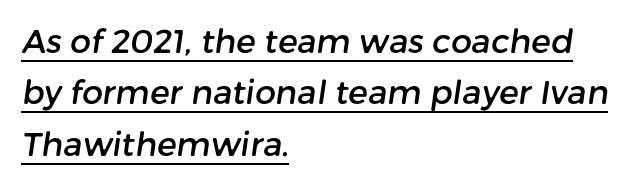
The image shows 33 px sans-serif type; set left-aligned, normal line spacing (1.56x), normal letter spacing, underlined; low stroke contrast and a medium x-height.
